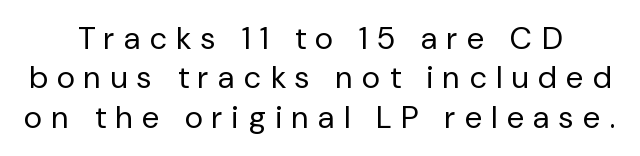
Nobody drew a line under any word here. Weight: in the light-to-regular range. One-word summary of the alignment: center. Each letter keeps its own natural width here, so spacing adapts to shape. Is there any slant? The stems are plumb. I'd call this a sans setting — the letters go barefoot.
